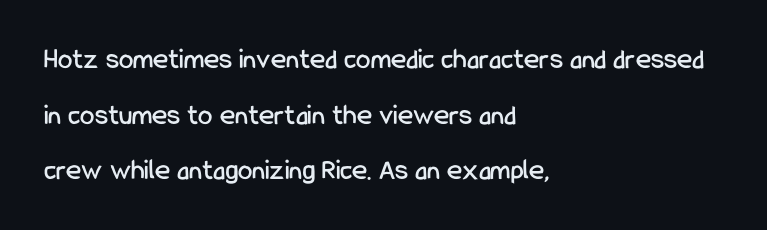
Q: Is the text italic (slanted)? A: No, it is upright.
Q: Is the typeface a serif or a sans-serif typeface? A: Sans-serif.
Q: Is the text underlined? A: No.
Q: How is the paragraph aligned? A: Left-aligned.
Q: Is the spacing between letters normal or unusually wide? A: Normal.
Q: Is the spacing between lines tight, normal or loose? A: Loose.
Q: Width (condensed, normal, or wide)? A: Condensed.
Q: Stroke contrast? A: Low.
Q: x-height? A: Medium.
Q: Monospaced? A: No.
